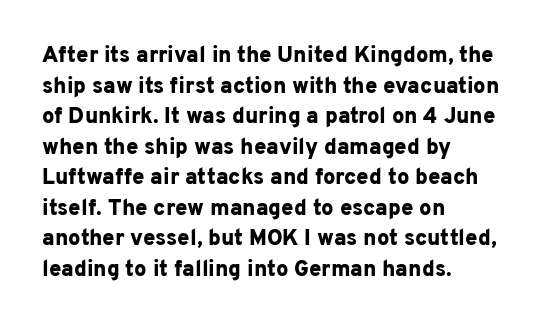
Q: Is the text bold? A: Yes.
Q: Is the text italic (slanted)? A: No, it is upright.
Q: Is the text underlined? A: No.
Q: How is the paragraph aligned? A: Left-aligned.
Q: Is the spacing between letters normal or unusually wide? A: Normal.
Q: Is the spacing between lines tight, normal or loose? A: Normal.
